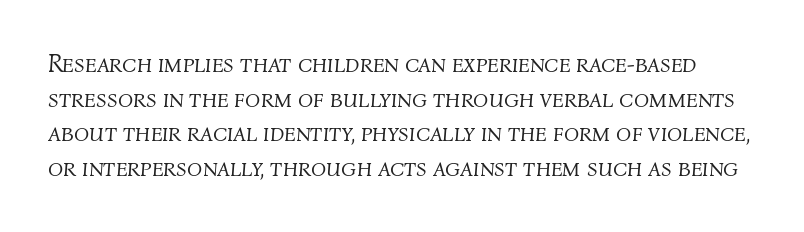
The image shows 25 px text type, italic (leaning right); set normal line spacing (1.39x), normal letter spacing, not underlined.
